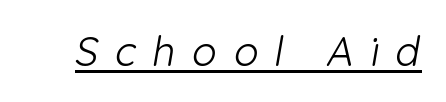
Substantial extra tracking has been applied to these lines. Type style note: lacks serifs. Proportional: the letters do not fall into vertical columns. Weight: regular or lighter. Like a heading marked for emphasis, these lines bear an underscore.
